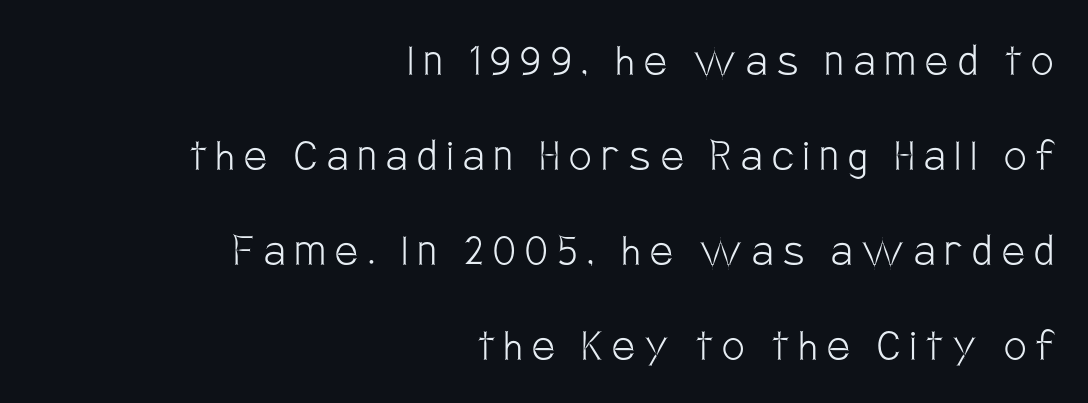
Q: Is the text bold? A: No.
Q: Is the text italic (slanted)? A: No, it is upright.
Q: Is the typeface a serif or a sans-serif typeface? A: Sans-serif.
Q: Is the text underlined? A: No.
Q: How is the paragraph aligned? A: Right-aligned.
Q: Is the spacing between letters normal or unusually wide? A: Unusually wide.
Q: Is the spacing between lines tight, normal or loose? A: Loose.
Q: Width (condensed, normal, or wide)? A: Condensed.
Q: Stroke contrast? A: Low.
Q: x-height? A: Large.
Q: Monospaced? A: No.
